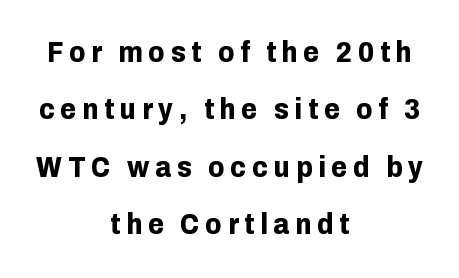
{"serif": "no", "italic": "no", "bold": "yes", "weight": "bold", "width": "normal", "stroke_contrast": "low", "x_height": "medium", "monospaced": "no", "underline": "no", "align": "center", "line_spacing": "loose", "line_spacing_ratio": 1.98, "letter_spacing": "wide", "letter_spacing_em": 0.2, "glyph_px": 29}
